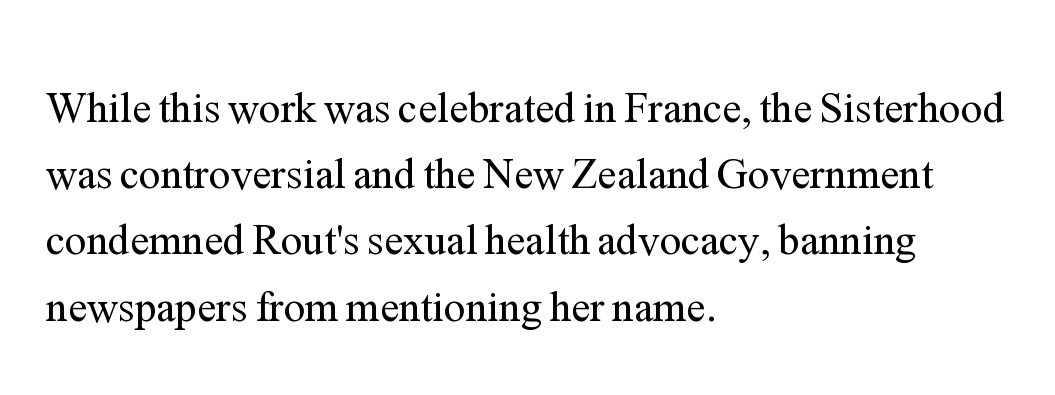
Is the type heavy? It reads as light-to-regular instead. A roman cut, with each character standing at attention. These lines stack with their left ends in a neat column. Little horizontal feet cap the strokes, marking this as serif type. Letters rest on an invisible, unmarked baseline.
